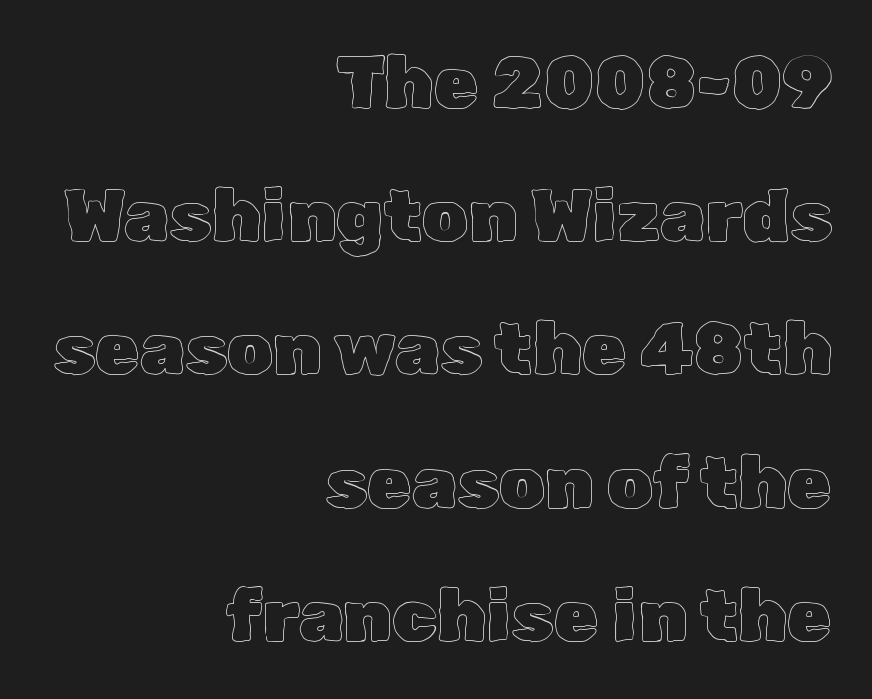
{"italic": "no", "width": "normal", "x_height": "medium", "monospaced": "no", "underline": "no", "align": "right", "line_spacing_ratio": 1.85, "letter_spacing": "normal", "letter_spacing_em": 0.0, "glyph_px": 72}
